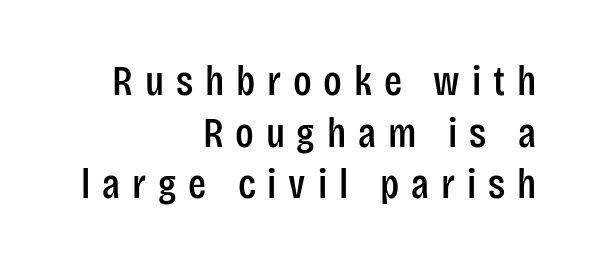
Q: Is the text italic (slanted)? A: No, it is upright.
Q: Is the typeface a serif or a sans-serif typeface? A: Sans-serif.
Q: Is the text underlined? A: No.
Q: How is the paragraph aligned? A: Right-aligned.
Q: Is the spacing between letters normal or unusually wide? A: Unusually wide.
Q: Width (condensed, normal, or wide)? A: Condensed.
Q: Stroke contrast? A: Low.
Q: x-height? A: Large.
Q: Monospaced? A: No.
